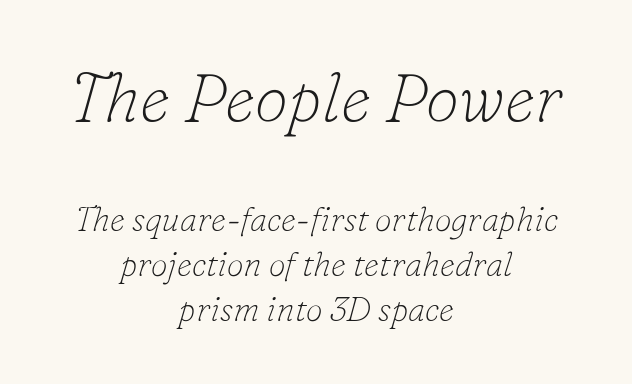
The image shows 68 px thin serif type, italic (leaning right); set centered, normal line spacing (1.31x), normal letter spacing, not underlined; the first (top) block is 2.0x larger; low stroke contrast and a small x-height.
